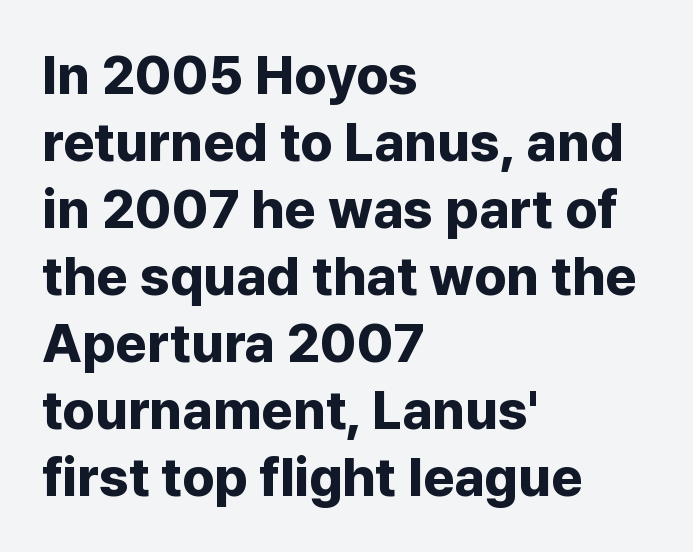
{"serif": "no", "italic": "no", "bold": "yes", "weight": "bold", "width": "normal", "stroke_contrast": "low", "x_height": "medium", "monospaced": "no", "underline": "no", "align": "left", "line_spacing_ratio": 1.24, "letter_spacing": "normal", "letter_spacing_em": 0.0, "glyph_px": 54}
